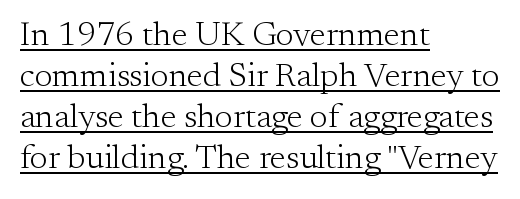
Reading down the block, your eye returns to a fixed left position each line. Stroke thickness stays within the range of a standard reading face or lighter. There is no visible air inserted between adjacent glyphs. Regarding serifs, this sample has them. Looks like regular typesetting: each glyph gets only the width it needs. Is there any slant? The stems are plumb.
